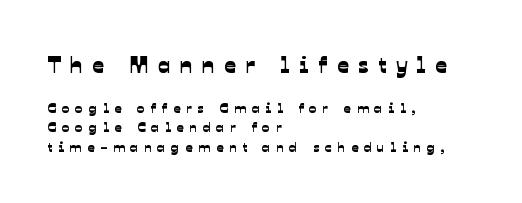
The glyphs are unaccompanied by any horizontal stroke below them. Glyph-to-glyph distance is far greater than everyday printed text. Horizontal bands of white between lines are of average thickness. The paragraph shown leans on its left margin. The block sitting higher on the canvas is the one with enlarged characters.
